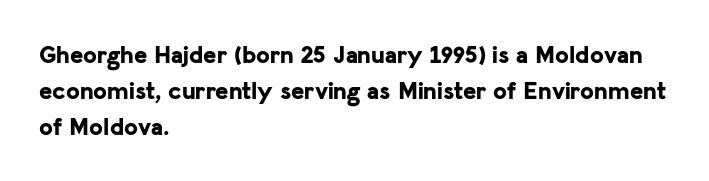
Q: Is the text bold? A: Yes.
Q: Is the text italic (slanted)? A: No, it is upright.
Q: Is the text underlined? A: No.
Q: How is the paragraph aligned? A: Left-aligned.
Q: Is the spacing between letters normal or unusually wide? A: Normal.
Q: Is the spacing between lines tight, normal or loose? A: Normal.
